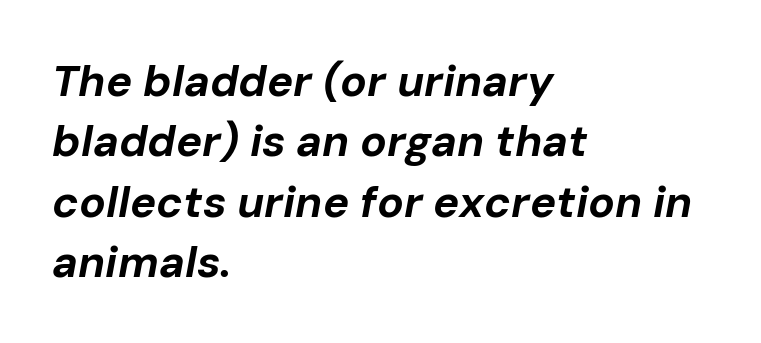
The image shows 44 px bold type, italic (leaning right); set left-aligned, normal line spacing (1.37x), normal letter spacing, not underlined; low stroke contrast and a medium x-height.
